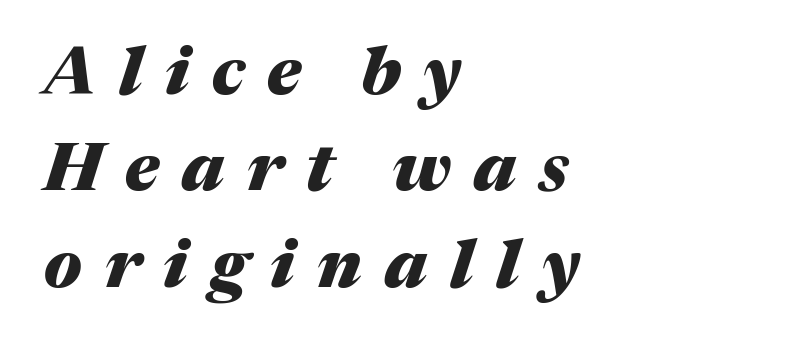
Normally led — the rows are evenly, conventionally spaced. Would a proofreader flag this as italicized? Yes. Only glyphs here, with clear space below each row. The rendering anchors every line to the left-hand side.
